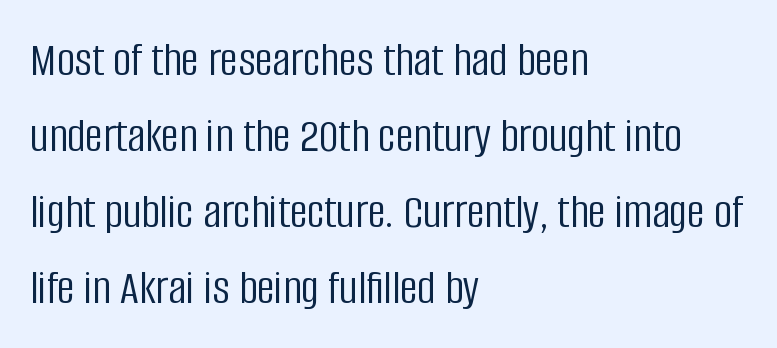
Q: Is the text bold? A: No.
Q: Is the text italic (slanted)? A: No, it is upright.
Q: Is the typeface a serif or a sans-serif typeface? A: Sans-serif.
Q: Is the text underlined? A: No.
Q: How is the paragraph aligned? A: Left-aligned.
Q: Is the spacing between letters normal or unusually wide? A: Normal.
Q: Is the spacing between lines tight, normal or loose? A: Normal.
Q: Width (condensed, normal, or wide)? A: Condensed.
Q: Stroke contrast? A: Low.
Q: x-height? A: Large.
Q: Monospaced? A: No.
